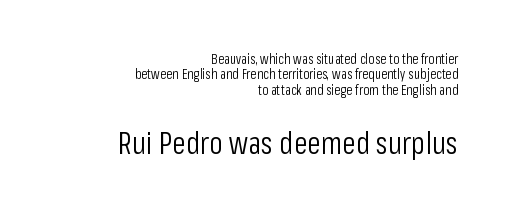
The horizontal fit of the characters is conventional and even. Quick note: not italic, upright. No extra ink here — the face is not bold. Spacing verdict: proportional, widths tailored to each character. Leftover space on each line is placed entirely before the opening word. Any mark beneath the type? The region is blank.
